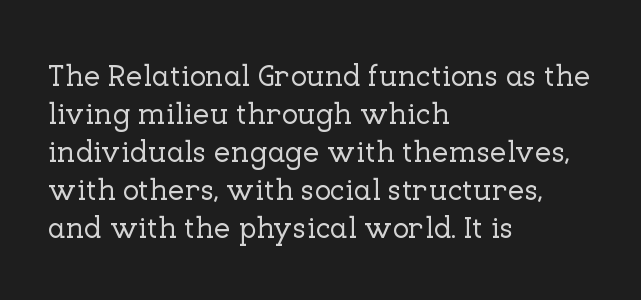
The vertical gap from one line to the next is medium. Unlike a clean sans, this face finishes its strokes with serifs. Posture: vertical. The area under the type is left untouched.
